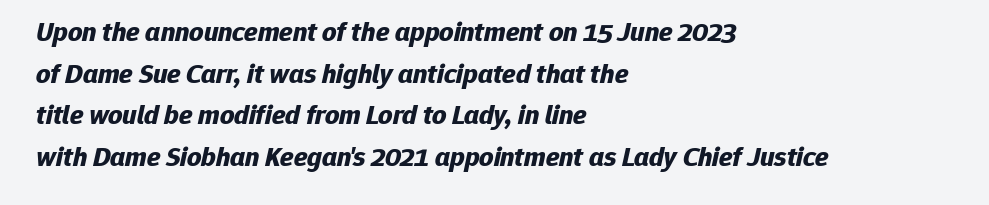
The image shows 28 px bold type, italic (leaning right); set left-aligned, normal line spacing (1.49x), normal letter spacing, not underlined; low stroke contrast and a medium x-height.
